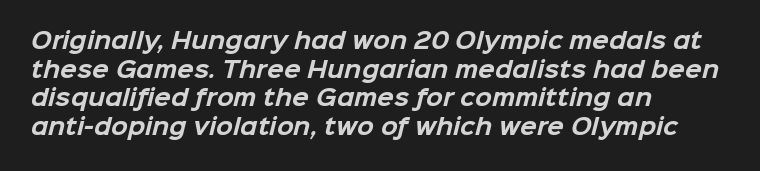
Q: Is the text bold? A: Yes.
Q: Is the text underlined? A: No.
Q: How is the paragraph aligned? A: Left-aligned.
Q: Is the spacing between letters normal or unusually wide? A: Normal.
Q: Is the spacing between lines tight, normal or loose? A: Normal.
